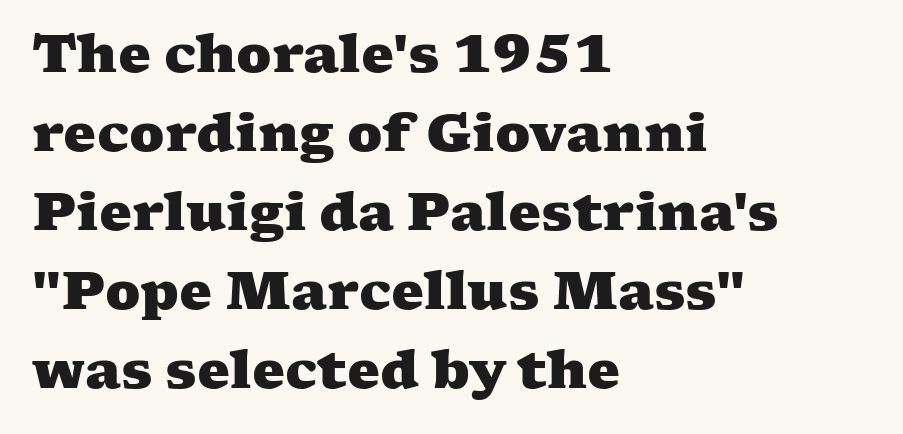
{"serif": "yes", "bold": "yes", "weight": "heavy", "width": "wide", "stroke_contrast": "medium", "x_height": "medium", "monospaced": "no", "underline": "no", "align": "left", "line_spacing": "normal", "line_spacing_ratio": 1.52, "letter_spacing": "normal", "letter_spacing_em": 0.0, "glyph_px": 52}
